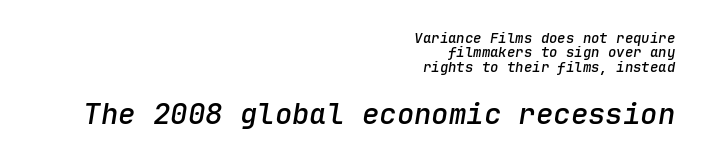
{"italic": "yes", "lean": "right", "slant_degrees": 9, "bold": "semi", "weight": "semibold", "width": "normal", "stroke_contrast": "low", "x_height": "medium", "monospaced": "yes", "underline": "no", "align": "right", "line_spacing": "tight", "line_spacing_ratio": 1.02, "letter_spacing": "normal", "letter_spacing_em": 0.0, "larger_block": "second", "size_ratio": 2.07, "glyph_px": 29}
